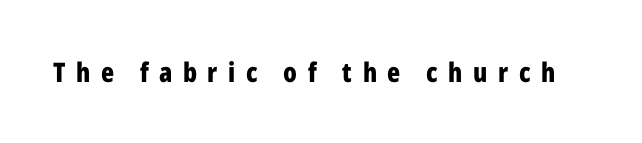
Q: Is the text bold? A: Yes.
Q: Is the text italic (slanted)? A: No, it is upright.
Q: Is the text underlined? A: No.
Q: Is the spacing between letters normal or unusually wide? A: Unusually wide.
